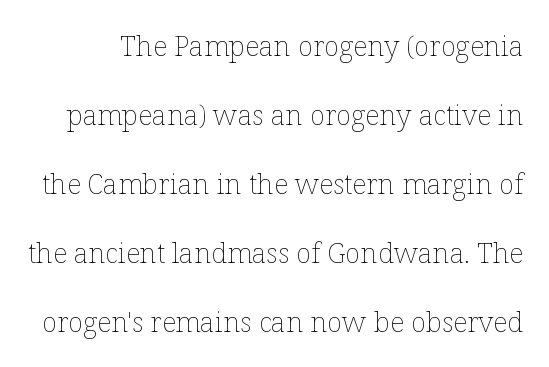
{"italic": "no", "bold": "no", "weight": "thin", "width": "normal", "stroke_contrast": "low", "x_height": "medium", "monospaced": "no", "underline": "no", "line_spacing": "loose", "line_spacing_ratio": 2.46, "letter_spacing": "normal", "letter_spacing_em": 0.0, "glyph_px": 28}
